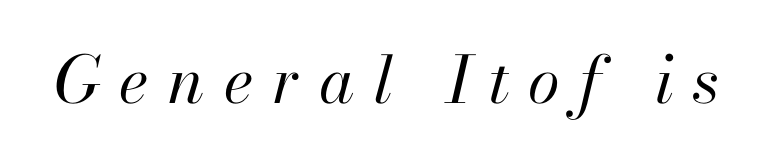
The image shows 65 px regular-weight type, italic (leaning right); set unusually wide letter spacing (+0.29 em), not underlined; high stroke contrast and a small x-height.
